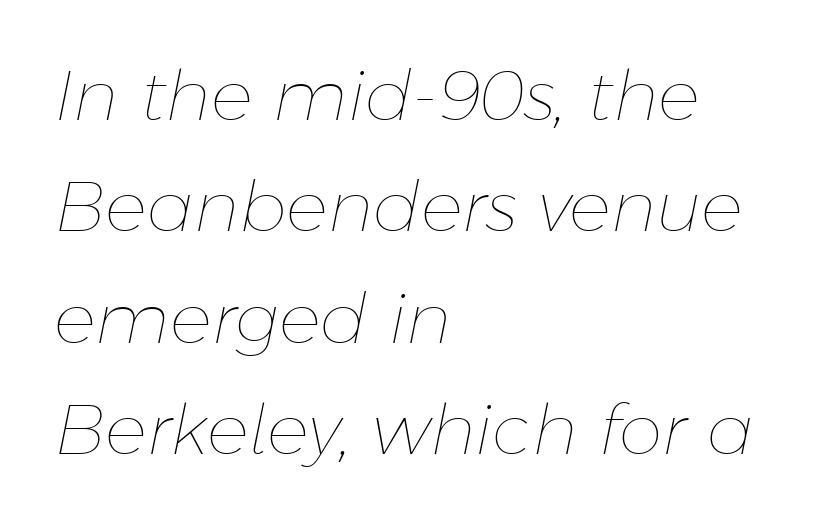
Quick note: italic. The tracking reads as untouched default to a designer's eye. Underlining? Definitely not there. Each line starts at the same left margin while the right side varies.
